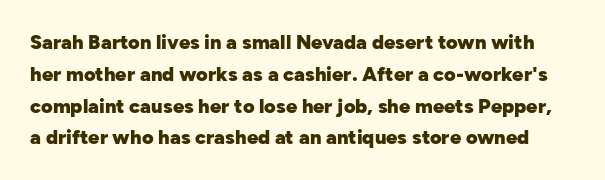
{"italic": "no", "bold": "yes", "underline": "no", "line_spacing": "normal", "line_spacing_ratio": 1.59, "letter_spacing": "normal", "letter_spacing_em": 0.0, "glyph_px": 20}
